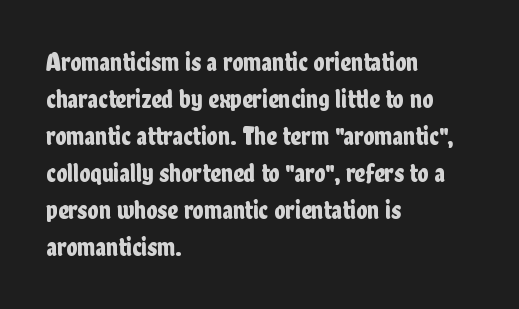
{"italic": "no", "underline": "no", "align": "left", "line_spacing": "normal", "line_spacing_ratio": 1.42, "letter_spacing": "normal", "letter_spacing_em": 0.0, "glyph_px": 26}
